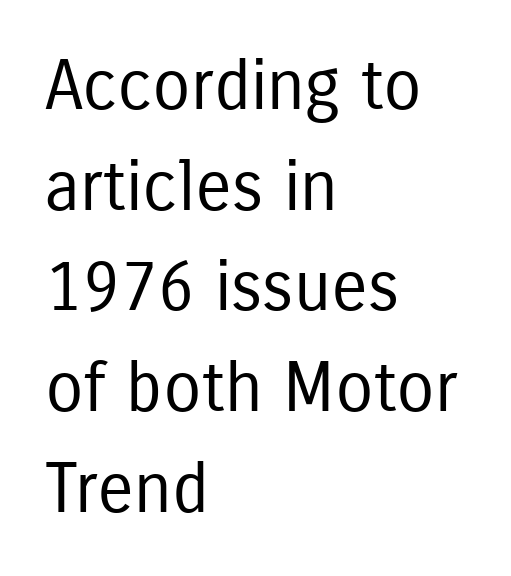
{"serif": "no", "italic": "no", "bold": "no", "weight": "regular", "width": "condensed", "stroke_contrast": "low", "x_height": "medium", "monospaced": "no", "underline": "no", "align": "left", "line_spacing": "normal", "line_spacing_ratio": 1.46, "letter_spacing": "normal", "letter_spacing_em": 0.0, "glyph_px": 69}
